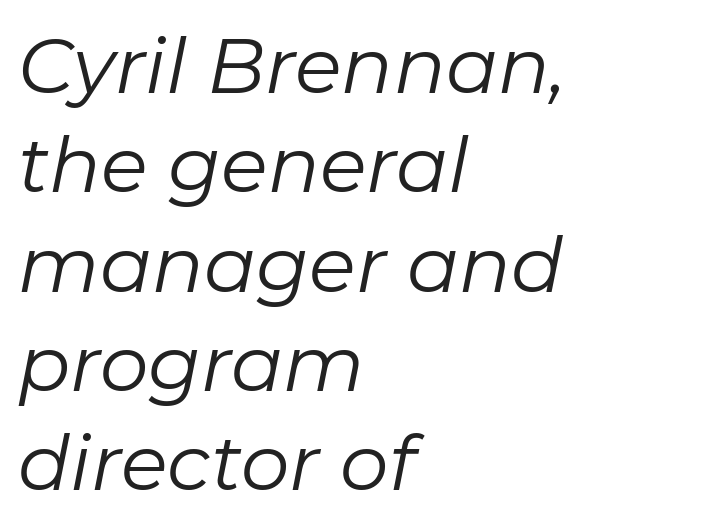
Q: Is the text bold? A: No.
Q: Is the text italic (slanted)? A: Yes, it leans right by about 11 degrees.
Q: Is the text underlined? A: No.
Q: How is the paragraph aligned? A: Left-aligned.
Q: Is the spacing between letters normal or unusually wide? A: Normal.
Q: Is the spacing between lines tight, normal or loose? A: Normal.
Q: Width (condensed, normal, or wide)? A: Normal.
Q: Stroke contrast? A: Low.
Q: x-height? A: Medium.
Q: Monospaced? A: No.
